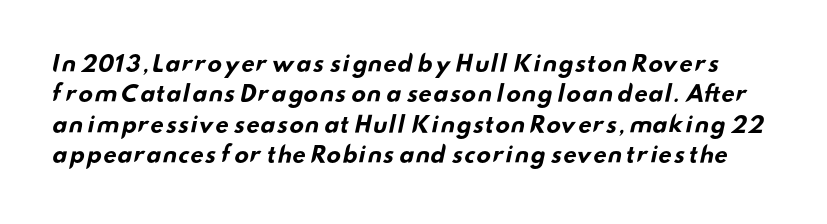
{"bold": "yes", "underline": "no", "line_spacing": "normal", "line_spacing_ratio": 1.38, "letter_spacing": "normal", "letter_spacing_em": 0.0, "glyph_px": 22}
